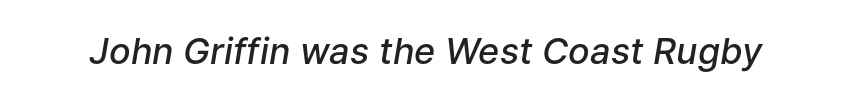
{"italic": "yes", "lean": "right", "slant_degrees": 9, "bold": "semi", "weight": "semibold", "width": "normal", "stroke_contrast": "low", "x_height": "medium", "monospaced": "no", "underline": "no", "letter_spacing": "normal", "letter_spacing_em": 0.0, "glyph_px": 36}
